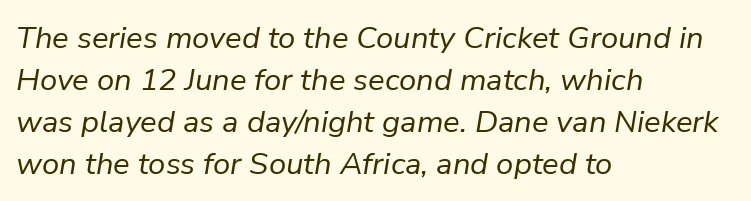
What's the leading like? Ordinary, nothing unusual. The rendering keeps characters at their native spacing. The letters advance in unequal steps, a hallmark of proportional type. Teacher's note: observe the even left margin — that is flush-left alignment. No letter is thick-stroked: the sample isn't bold.
